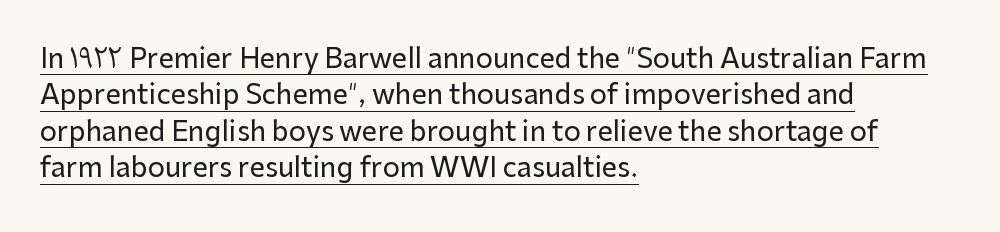
The image shows 27 px text type, upright; set left-aligned, normal line spacing (1.35x), normal letter spacing, underlined.
